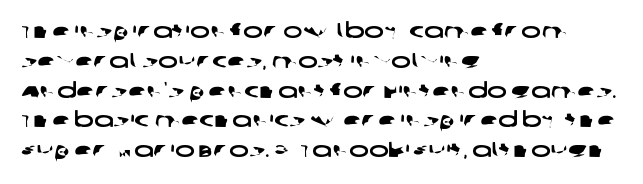
{"underline": "no", "align": "left", "line_spacing": "normal", "line_spacing_ratio": 1.42, "letter_spacing": "normal", "letter_spacing_em": 0.0, "glyph_px": 21}
